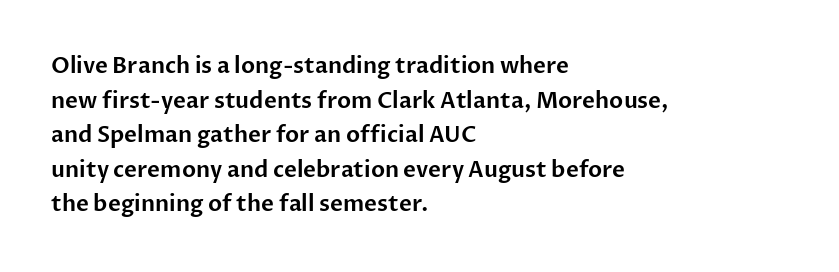
Q: Is the text italic (slanted)? A: No, it is upright.
Q: Is the text underlined? A: No.
Q: How is the paragraph aligned? A: Left-aligned.
Q: Is the spacing between letters normal or unusually wide? A: Normal.
Q: Is the spacing between lines tight, normal or loose? A: Normal.
